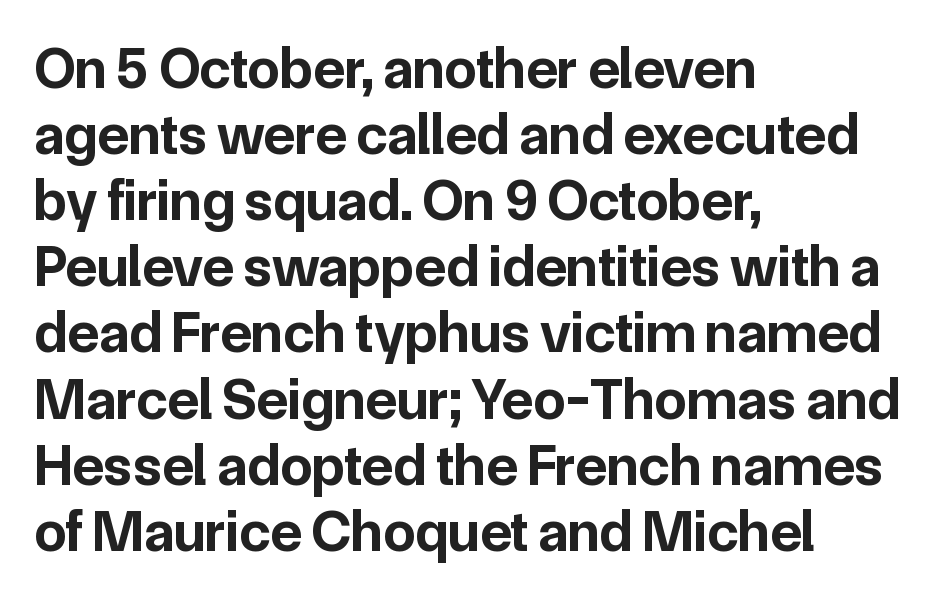
Q: Is the text bold? A: Yes.
Q: Is the text italic (slanted)? A: No, it is upright.
Q: Is the typeface a serif or a sans-serif typeface? A: Sans-serif.
Q: Is the text underlined? A: No.
Q: How is the paragraph aligned? A: Left-aligned.
Q: Is the spacing between letters normal or unusually wide? A: Normal.
Q: Is the spacing between lines tight, normal or loose? A: Tight.
Q: Width (condensed, normal, or wide)? A: Normal.
Q: Stroke contrast? A: Low.
Q: x-height? A: Medium.
Q: Monospaced? A: No.
